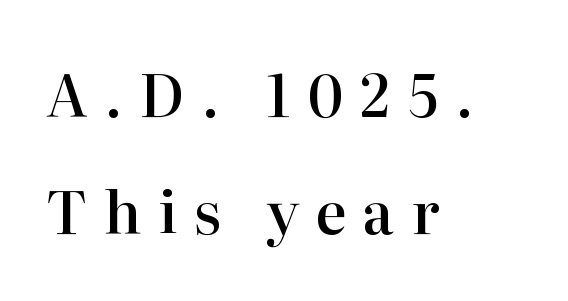
Q: Is the text bold? A: Semi-bold.
Q: Is the text italic (slanted)? A: No, it is upright.
Q: Is the typeface a serif or a sans-serif typeface? A: Serif.
Q: Is the text underlined? A: No.
Q: How is the paragraph aligned? A: Left-aligned.
Q: Is the spacing between letters normal or unusually wide? A: Unusually wide.
Q: Is the spacing between lines tight, normal or loose? A: Loose.
Q: Width (condensed, normal, or wide)? A: Normal.
Q: Stroke contrast? A: High.
Q: x-height? A: Medium.
Q: Monospaced? A: No.
